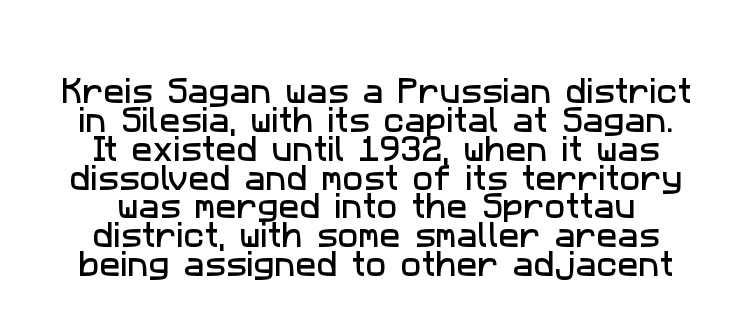
Q: Is the typeface a serif or a sans-serif typeface? A: Sans-serif.
Q: Is the text underlined? A: No.
Q: Is the spacing between letters normal or unusually wide? A: Normal.
Q: Is the spacing between lines tight, normal or loose? A: Tight.
Q: Width (condensed, normal, or wide)? A: Normal.
Q: Stroke contrast? A: Low.
Q: x-height? A: Medium.
Q: Monospaced? A: No.
